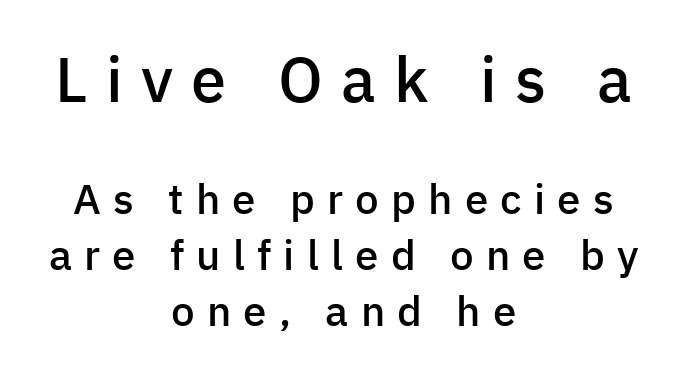
The image shows 63 px semibold sans-serif type, upright; set centered, normal line spacing (1.34x), unusually wide letter spacing (+0.29 em), not underlined; the first (top) block is 1.5x larger; low stroke contrast and a medium x-height.
